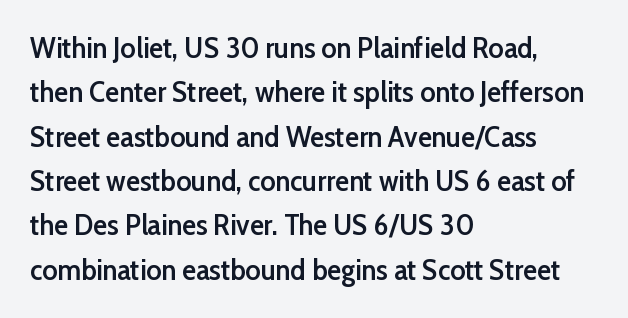
Q: Is the text bold? A: Semi-bold.
Q: Is the text italic (slanted)? A: No, it is upright.
Q: Is the typeface a serif or a sans-serif typeface? A: Sans-serif.
Q: Is the text underlined? A: No.
Q: How is the paragraph aligned? A: Left-aligned.
Q: Is the spacing between letters normal or unusually wide? A: Normal.
Q: Is the spacing between lines tight, normal or loose? A: Normal.
Q: Width (condensed, normal, or wide)? A: Normal.
Q: Stroke contrast? A: Low.
Q: x-height? A: Medium.
Q: Monospaced? A: No.
